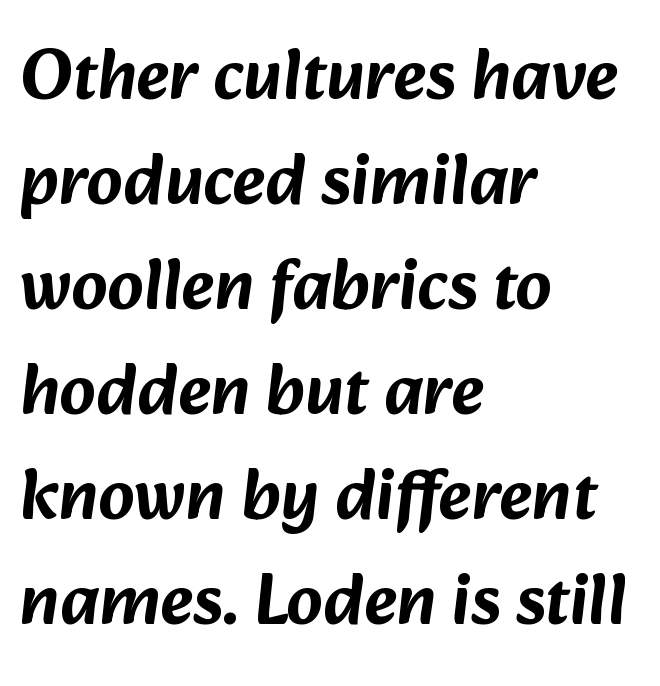
The passage shown is not underscored anywhere. This is sans-serif lettering, the kind often seen on screens and signage. Inter-character spacing is left at the font's built-in metrics. The face used here is proportionally spaced, like ordinary book or web type. The lines are quadded left. The space between consecutive lines is moderate.
